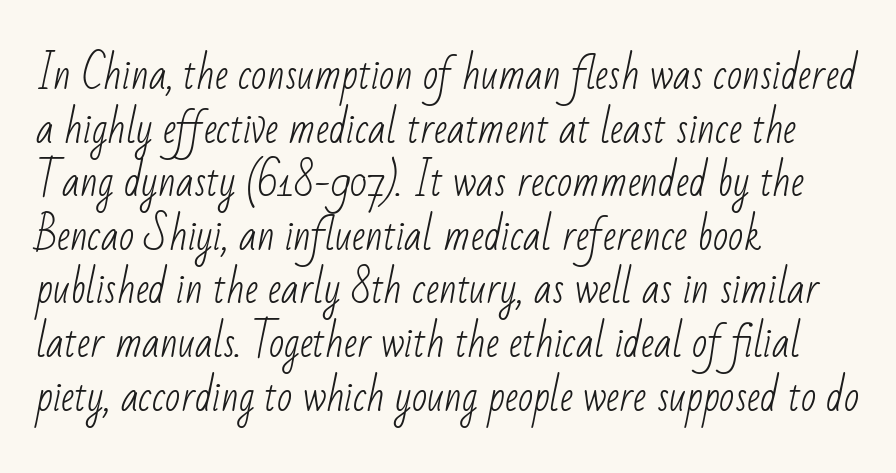
This rendering features lettering with no underline. These lines keep a tight, regular rhythm from letter to letter. Line spacing here is normal. Serif or sans? Sans — the stroke terminals are bare. Weight: regular or lighter. Varying glyph widths throughout — classic text-font behaviour.
